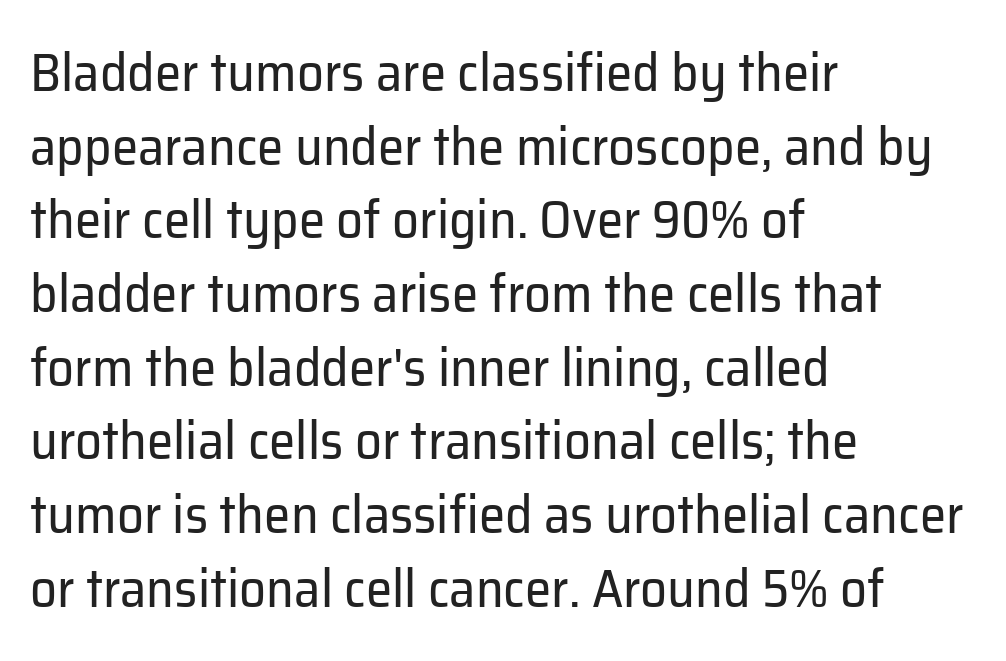
The image shows 53 px regular-weight sans-serif type, upright; set left-aligned, normal line spacing (1.39x), normal letter spacing, not underlined; low stroke contrast and a medium x-height.
